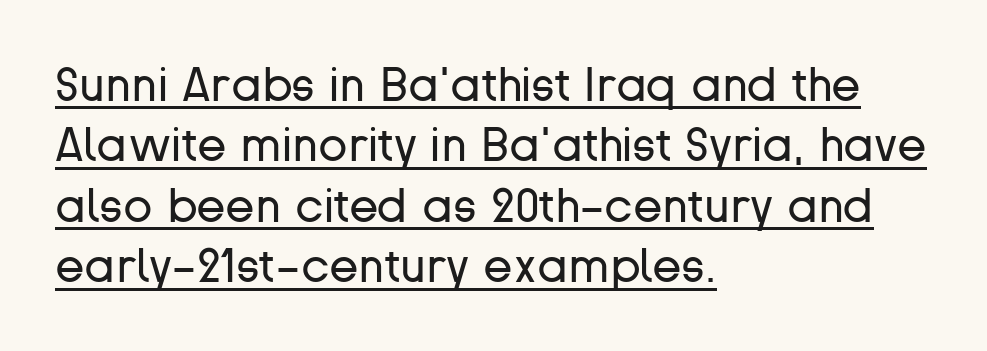
The image shows 48 px regular-weight sans-serif type, upright; set left-aligned, normal line spacing (1.26x), normal letter spacing, underlined; low stroke contrast and a medium x-height.
